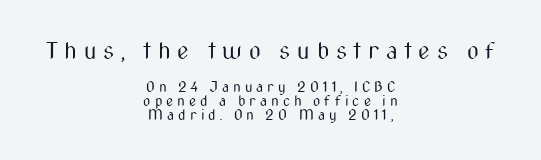
The image shows 23 px text type, upright; set centered, tight line spacing (1.01x), unusually wide letter spacing (+0.29 em), not underlined; the first (top) block is 1.64x larger.
